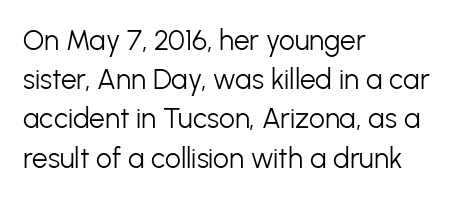
The characters display no serif detailing; their extremities are plain. Quick note: underline off. No italicization has been applied; the sample stays upright. The block of text has a typical density, with ordinary space between rows. The characters are drawn with everyday or finer stroke widths. Nobody touched the tracking dial on this one.
